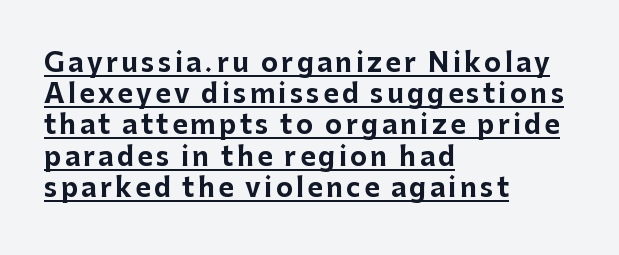
The font's upright variant was chosen for this text. Short and long lines alike share a common starting point at left. Has an underline been added? It has. The rendering uses a bold face; every stroke is thick and dark.
